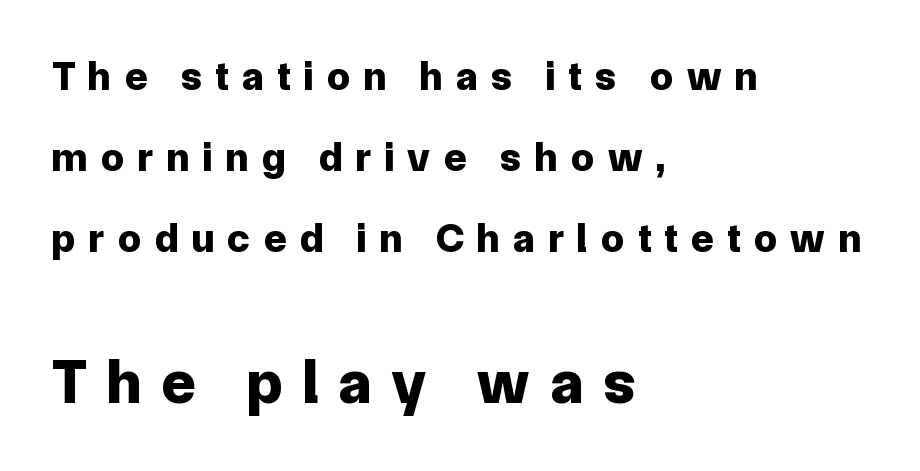
The image shows 62 px bold sans-serif type, upright; set left-aligned, loose line spacing (1.98x), unusually wide letter spacing (+0.33 em), not underlined; the second (bottom) block is 1.51x larger; low stroke contrast and a medium x-height.
